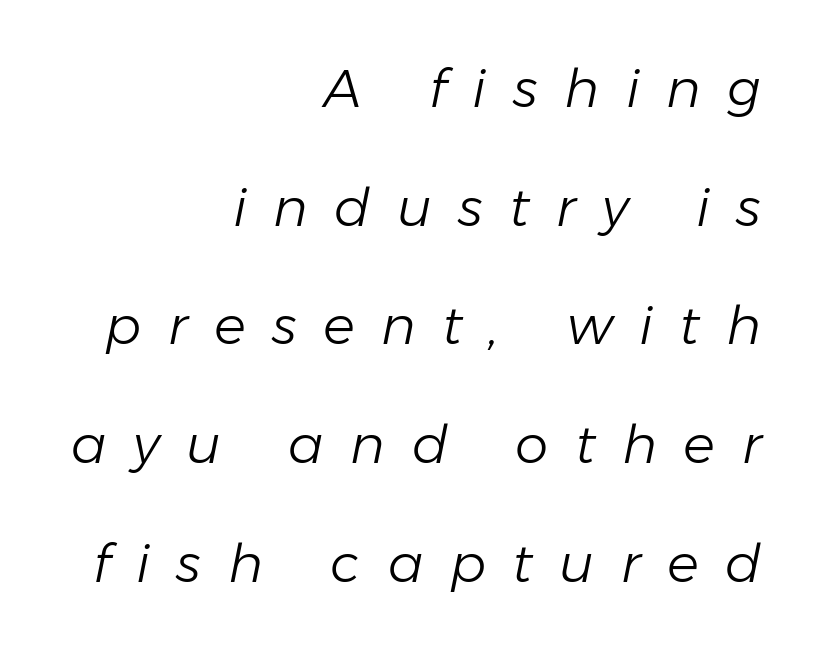
This sample is right-justified, so line beginnings fall wherever the words allow. Rule under the text: the space is simply empty. These lines are rendered in a variable-pitch font. Notice the wide empty band between every row — that's loose leading.
